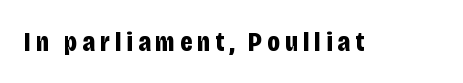
The image shows 28 px bold, condensed sans-serif type, upright; set not underlined; low stroke contrast and a large x-height.
